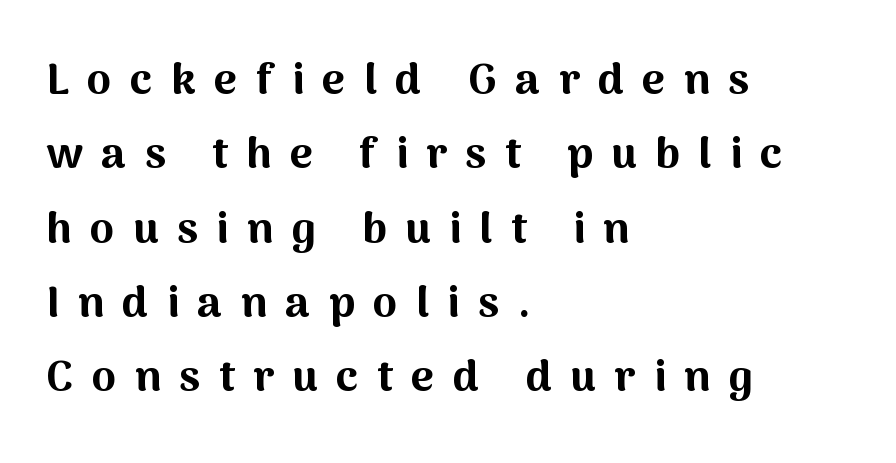
{"serif": "no", "italic": "no", "bold": "yes", "weight": "bold", "width": "normal", "stroke_contrast": "medium", "x_height": "medium", "monospaced": "no", "underline": "no", "align": "left", "line_spacing": "normal", "line_spacing_ratio": 1.69, "letter_spacing": "wide", "letter_spacing_em": 0.42, "glyph_px": 44}
